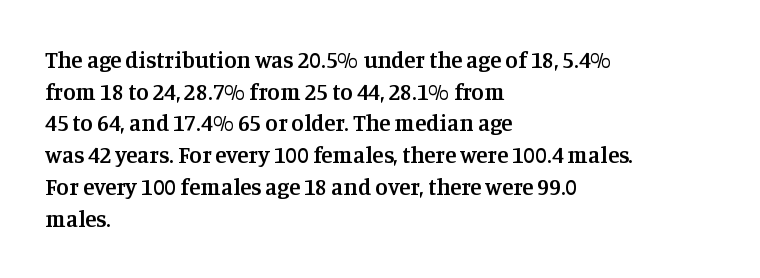
How would I describe the line gaps? Plain and ordinary. A fair bit of extra ink — the face is semibold, not bold. Check the space under the baseline: it is left empty. Style check: upright.
